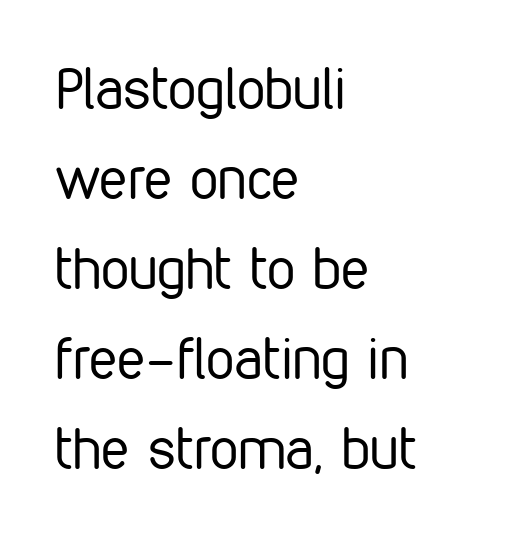
{"serif": "no", "italic": "no", "bold": "no", "weight": "regular", "width": "condensed", "stroke_contrast": "low", "x_height": "medium", "monospaced": "no", "underline": "no", "align": "left", "line_spacing": "normal", "line_spacing_ratio": 1.58, "letter_spacing": "normal", "letter_spacing_em": 0.0, "glyph_px": 57}
